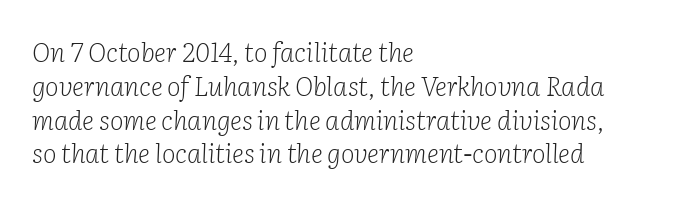
{"italic": "yes", "lean": "right", "slant_degrees": 2, "bold": "no", "underline": "no", "align": "left", "line_spacing": "normal", "line_spacing_ratio": 1.3, "letter_spacing": "normal", "letter_spacing_em": 0.0, "glyph_px": 26}
